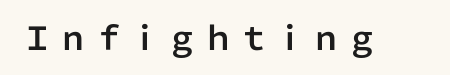
{"serif": "no", "italic": "no", "width": "normal", "stroke_contrast": "low", "x_height": "medium", "monospaced": "no", "underline": "no", "glyph_px": 32}
